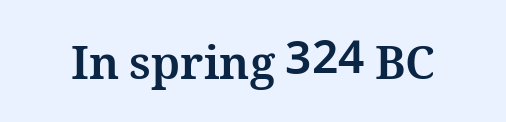
These words are printed bold, with thick strokes throughout. The space beneath each line is pristine and unruled. This rendering leaves character spacing at its baseline value. Characters remain perfectly vertical along every line. Varying glyph widths throughout — classic text-font behaviour.
